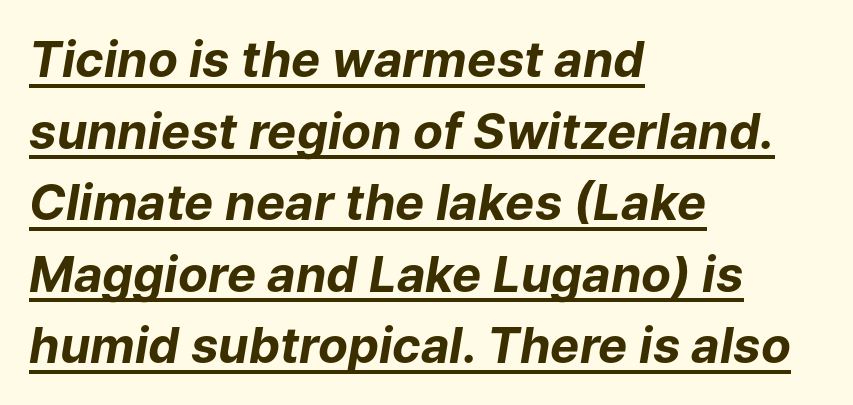
The image shows 49 px bold type, italic (leaning right); set left-aligned, normal line spacing (1.46x), normal letter spacing, underlined; low stroke contrast and a medium x-height.
